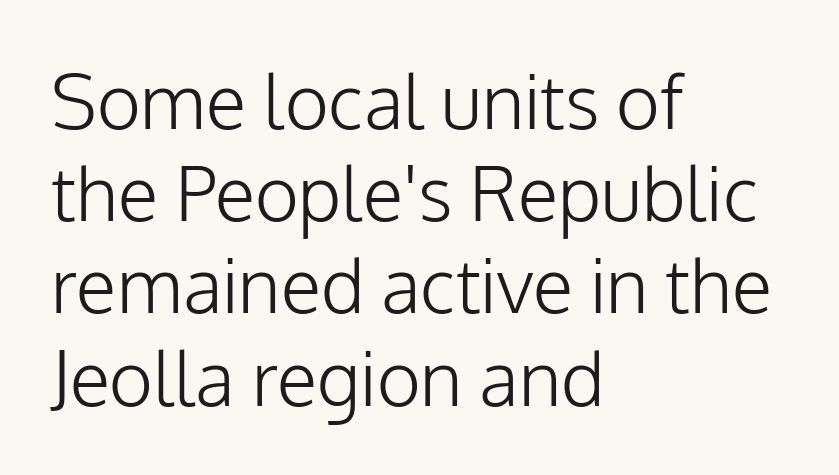
Q: Is the text bold? A: No.
Q: Is the text italic (slanted)? A: No, it is upright.
Q: Is the typeface a serif or a sans-serif typeface? A: Sans-serif.
Q: Is the text underlined? A: No.
Q: How is the paragraph aligned? A: Left-aligned.
Q: Is the spacing between letters normal or unusually wide? A: Normal.
Q: Width (condensed, normal, or wide)? A: Normal.
Q: Stroke contrast? A: Low.
Q: x-height? A: Medium.
Q: Monospaced? A: No.
